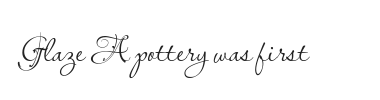
Q: Is the text bold? A: No.
Q: Is the text italic (slanted)? A: Yes.
Q: Is the typeface a serif or a sans-serif typeface? A: Sans-serif.
Q: Is the text underlined? A: No.
Q: Is the spacing between letters normal or unusually wide? A: Normal.
Q: Width (condensed, normal, or wide)? A: Normal.
Q: Stroke contrast? A: Low.
Q: x-height? A: Small.
Q: Monospaced? A: No.
